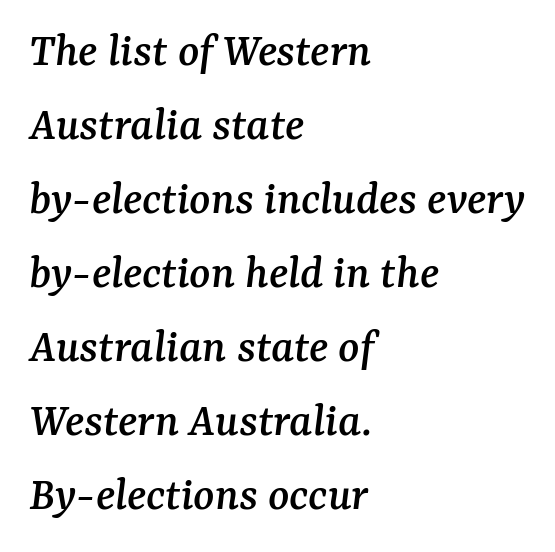
Q: Is the text italic (slanted)? A: Yes, it leans right by about 7 degrees.
Q: Is the typeface a serif or a sans-serif typeface? A: Serif.
Q: Is the text underlined? A: No.
Q: How is the paragraph aligned? A: Left-aligned.
Q: Is the spacing between letters normal or unusually wide? A: Normal.
Q: Is the spacing between lines tight, normal or loose? A: Normal.
Q: Width (condensed, normal, or wide)? A: Normal.
Q: Stroke contrast? A: Medium.
Q: x-height? A: Medium.
Q: Monospaced? A: No.
